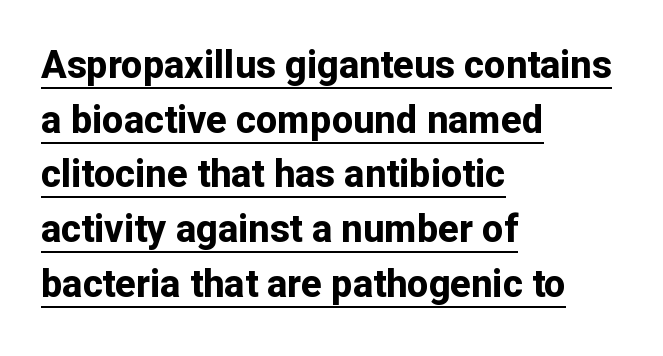
The image shows 38 px bold sans-serif type, upright; set left-aligned, normal line spacing (1.44x), normal letter spacing, underlined; low stroke contrast and a medium x-height.
